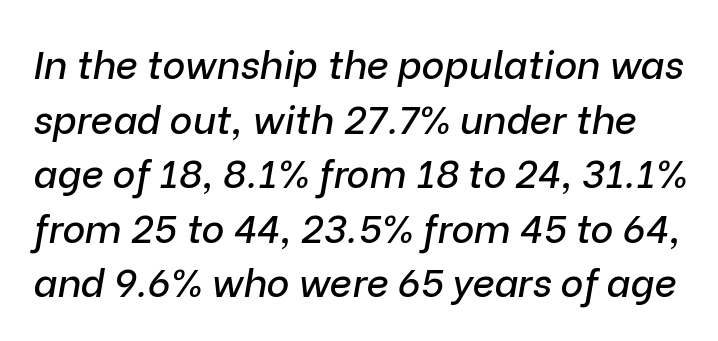
{"italic": "yes", "lean": "right", "slant_degrees": 9, "width": "normal", "stroke_contrast": "low", "x_height": "medium", "monospaced": "no", "underline": "no", "line_spacing": "normal", "line_spacing_ratio": 1.4, "letter_spacing": "normal", "letter_spacing_em": 0.0, "glyph_px": 39}
